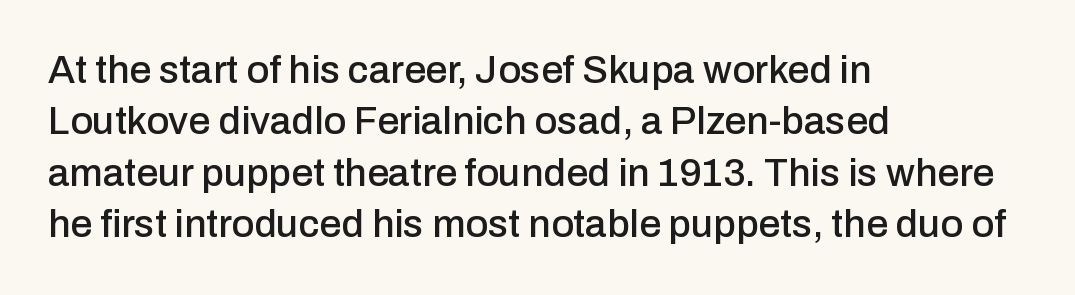
Classification — sans serif. Tracking here is standard; glyphs follow each other at the usual distance. The ragged edge is on the right, which tells us the setting is flush left. Check the space under the baseline: it is left empty.
